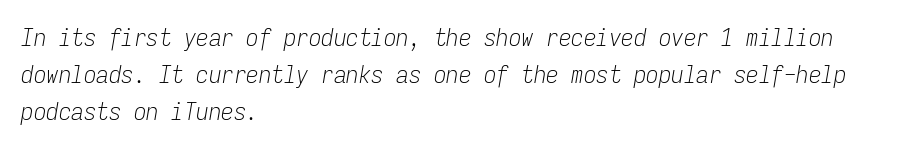
Q: Is the text bold? A: No.
Q: Is the text italic (slanted)? A: Yes, it leans right by about 9 degrees.
Q: Is the text underlined? A: No.
Q: How is the paragraph aligned? A: Left-aligned.
Q: Is the spacing between letters normal or unusually wide? A: Normal.
Q: Is the spacing between lines tight, normal or loose? A: Normal.
